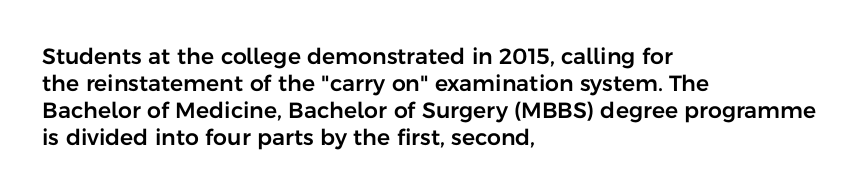
Q: Is the text italic (slanted)? A: No, it is upright.
Q: Is the text underlined? A: No.
Q: How is the paragraph aligned? A: Left-aligned.
Q: Is the spacing between letters normal or unusually wide? A: Normal.
